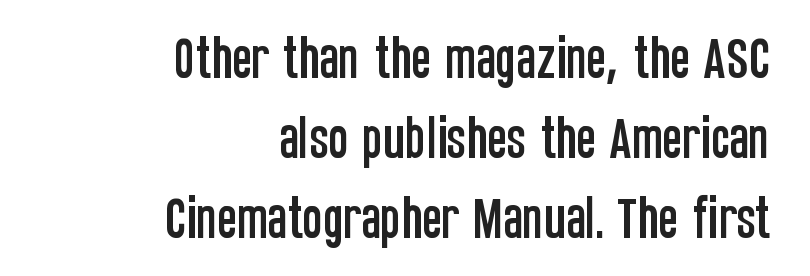
The image shows 47 px condensed sans-serif type, upright; set right-aligned, normal line spacing (1.7x), normal letter spacing, not underlined; low stroke contrast and a large x-height.
